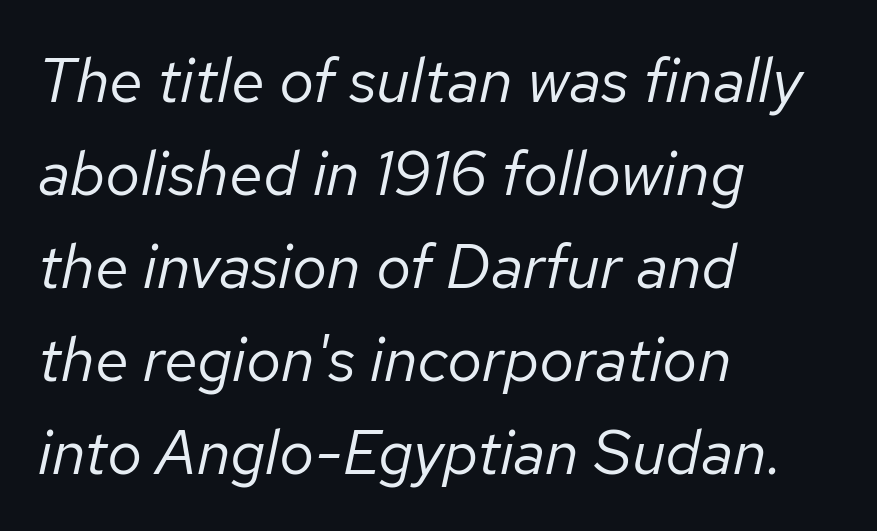
{"italic": "yes", "lean": "right", "slant_degrees": 12, "bold": "no", "weight": "regular", "width": "normal", "stroke_contrast": "low", "x_height": "medium", "monospaced": "no", "underline": "no", "align": "left", "line_spacing": "normal", "line_spacing_ratio": 1.5, "letter_spacing": "normal", "letter_spacing_em": 0.0, "glyph_px": 62}
